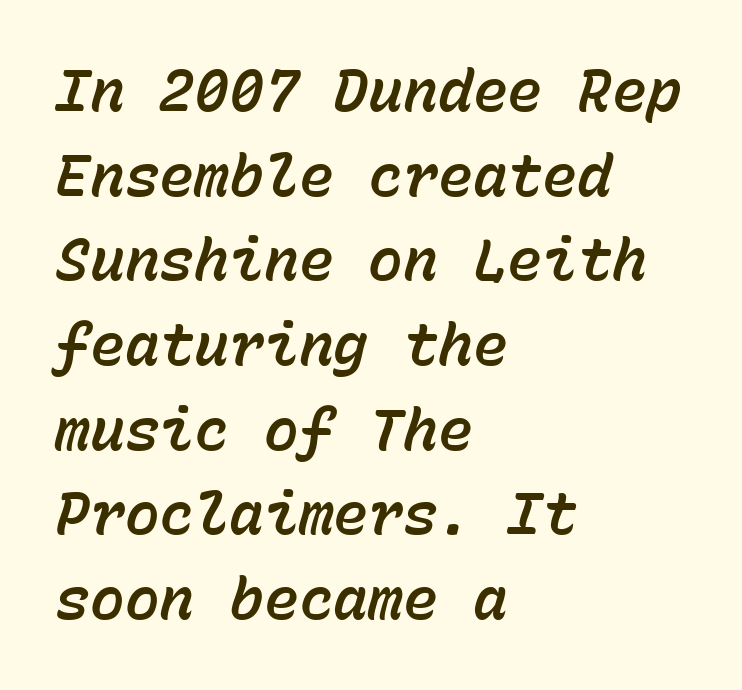
Q: Is the text italic (slanted)? A: Yes, it leans right by about 15 degrees.
Q: Is the text underlined? A: No.
Q: How is the paragraph aligned? A: Left-aligned.
Q: Is the spacing between letters normal or unusually wide? A: Normal.
Q: Is the spacing between lines tight, normal or loose? A: Normal.
Q: Width (condensed, normal, or wide)? A: Normal.
Q: Stroke contrast? A: Low.
Q: x-height? A: Medium.
Q: Monospaced? A: Yes.
